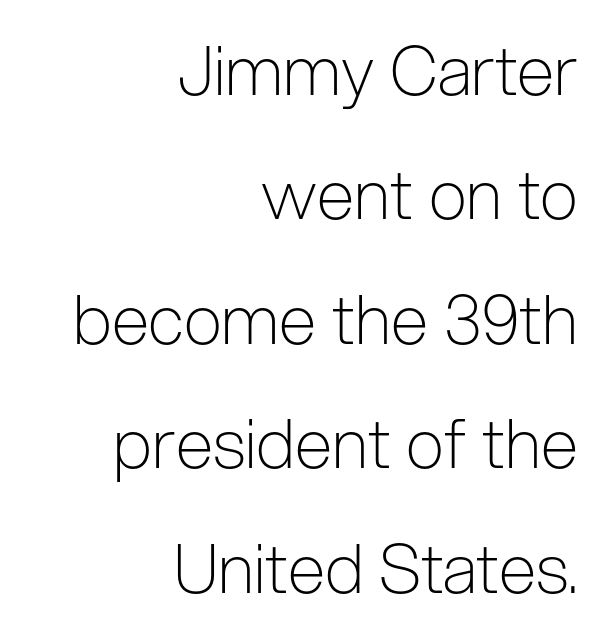
Q: Is the text bold? A: No.
Q: Is the text italic (slanted)? A: No, it is upright.
Q: Is the typeface a serif or a sans-serif typeface? A: Sans-serif.
Q: Is the text underlined? A: No.
Q: How is the paragraph aligned? A: Right-aligned.
Q: Is the spacing between letters normal or unusually wide? A: Normal.
Q: Width (condensed, normal, or wide)? A: Condensed.
Q: Stroke contrast? A: Low.
Q: x-height? A: Medium.
Q: Monospaced? A: No.
